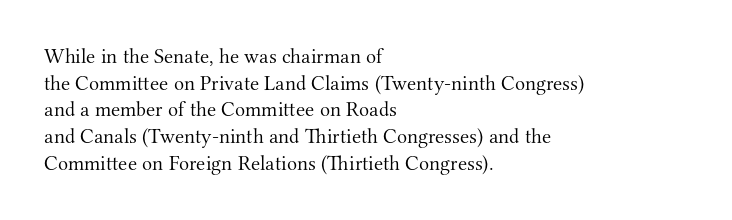
{"italic": "no", "bold": "no", "underline": "no", "align": "left", "line_spacing": "normal", "line_spacing_ratio": 1.27, "letter_spacing": "normal", "letter_spacing_em": 0.0, "glyph_px": 21}
